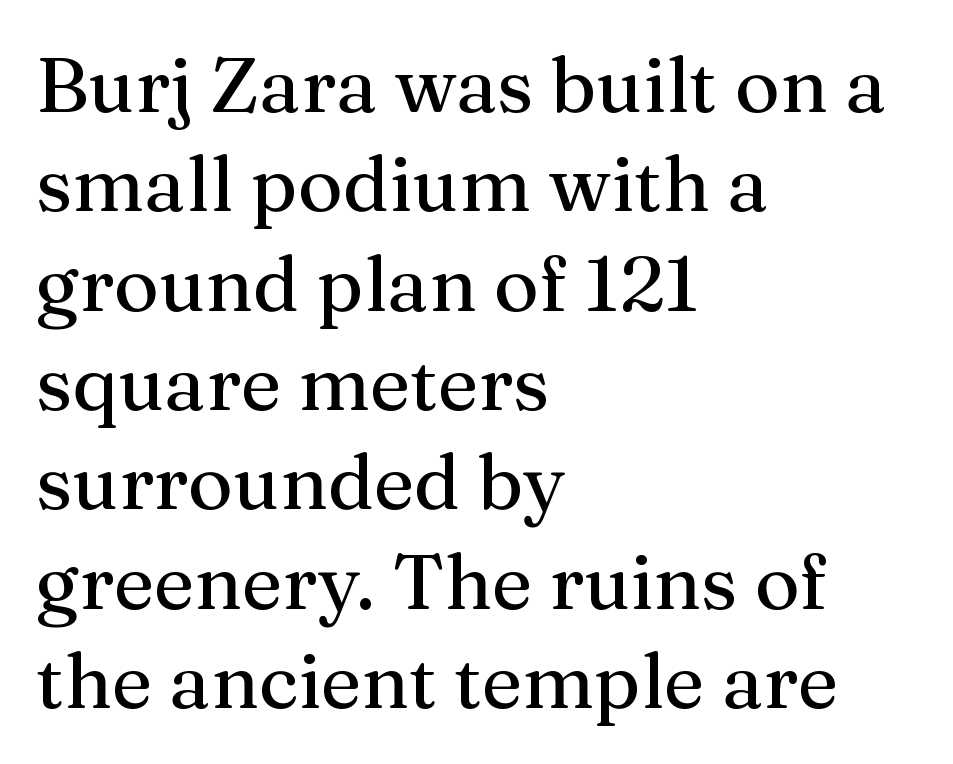
The image shows 77 px serif type, upright; set left-aligned, normal line spacing (1.29x), normal letter spacing, not underlined; medium stroke contrast and a medium x-height.
